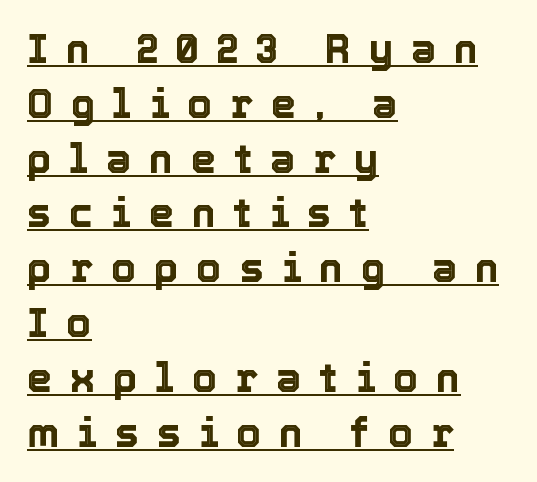
{"italic": "no", "width": "normal", "x_height": "medium", "monospaced": "no", "underline": "yes", "align": "left", "line_spacing": "normal", "line_spacing_ratio": 1.37, "letter_spacing": "wide", "letter_spacing_em": 0.45, "glyph_px": 40}
